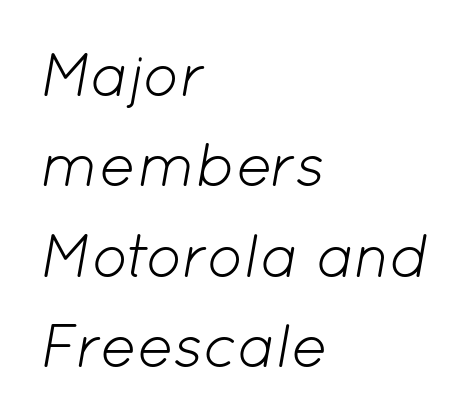
Each stroke keeps to a modest, everyday thickness or less. Tall strokes in this sample are angled rather than plumb. Unmarked baselines from the first word to the last. Looks like regular typesetting: each glyph gets only the width it needs. Whoever set this chose a conventional vertical rhythm. Between one letter and the next there's only the usual sliver of space.
